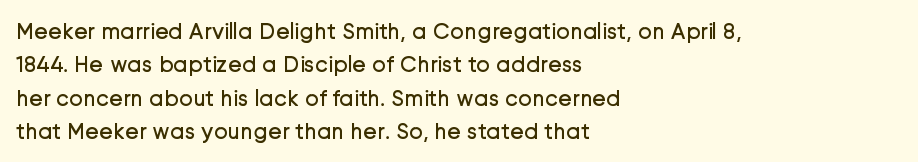
Q: Is the text bold? A: No.
Q: Is the text italic (slanted)? A: No, it is upright.
Q: Is the text underlined? A: No.
Q: How is the paragraph aligned? A: Left-aligned.
Q: Is the spacing between letters normal or unusually wide? A: Normal.
Q: Is the spacing between lines tight, normal or loose? A: Normal.
